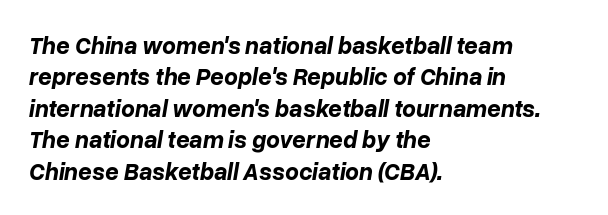
The image shows 24 px bold type, italic (leaning right); set left-aligned, normal line spacing (1.31x), normal letter spacing, not underlined.
